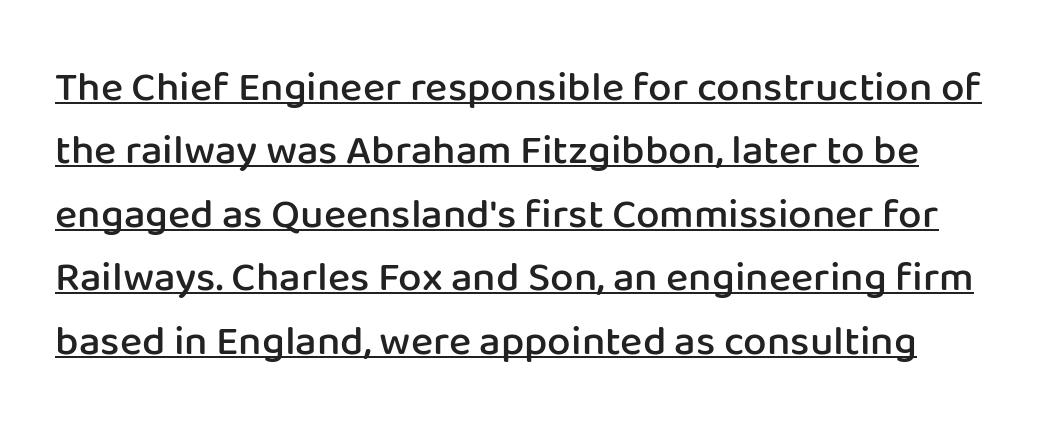
The face used here is proportionally spaced, like ordinary book or web type. The lettering holds an erect, upright posture throughout. The rendering shows plain stroke endings on the letterforms — a sans-serif design. One glance says typical: line gaps are just what's usual.
